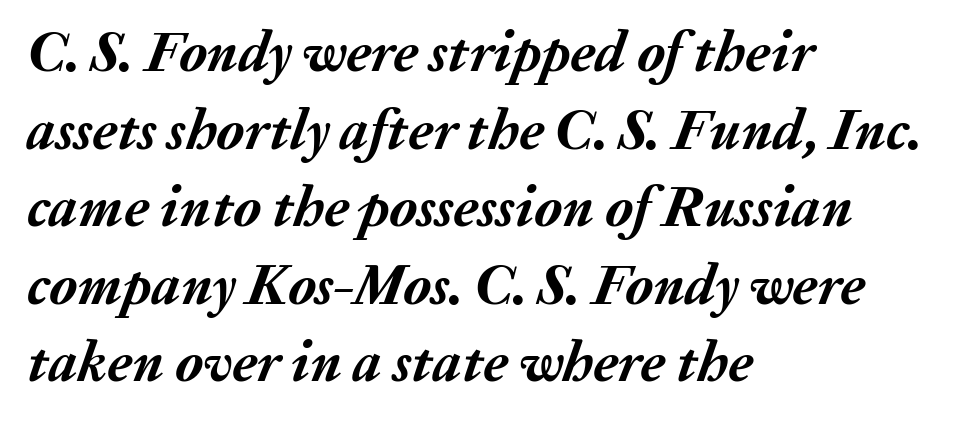
Descender tails drop into unmarked territory. The face used here is proportionally spaced, like ordinary book or web type. Notice how descenders clear the ascenders below comfortably — that's standard leading. Left-aligned paragraph, ragged on the right. The rendering keeps characters at their native spacing. Caption: bold face, heavy strokes.
